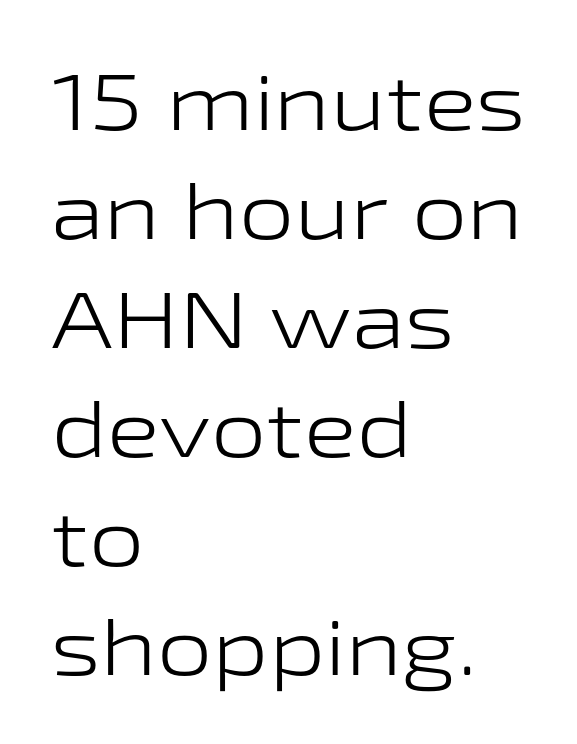
The image shows 79 px light, wide sans-serif type, upright; set left-aligned, normal line spacing (1.38x), normal letter spacing, not underlined; low stroke contrast and a medium x-height.
